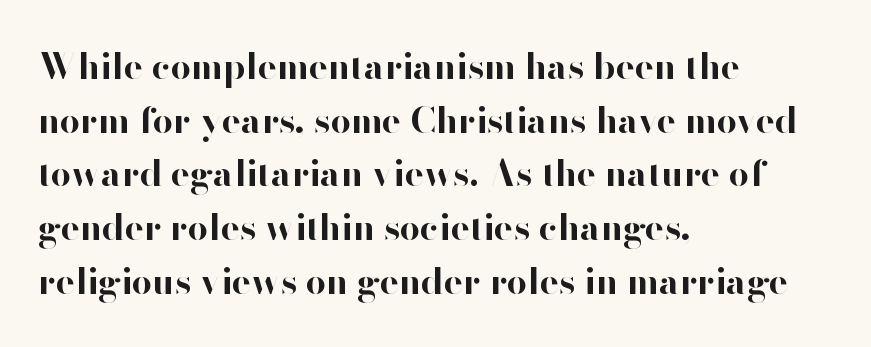
{"serif": "no", "italic": "no", "bold": "yes", "weight": "bold", "width": "normal", "stroke_contrast": "high", "x_height": "small", "monospaced": "no", "underline": "no", "align": "left", "line_spacing": "normal", "line_spacing_ratio": 1.49, "letter_spacing": "normal", "letter_spacing_em": 0.0, "glyph_px": 36}
